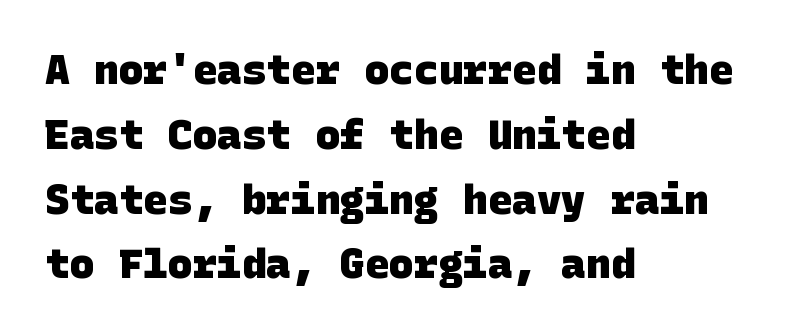
The rendering shows plain stroke endings on the letterforms — a sans-serif design. Nobody touched the tracking dial on this one. The typesetter chose a ragged-right arrangement here. This sample keeps an unexceptional amount of space between lines. Chunky letters — that's bold for sure. Just letters on the line, the space beneath them empty.
